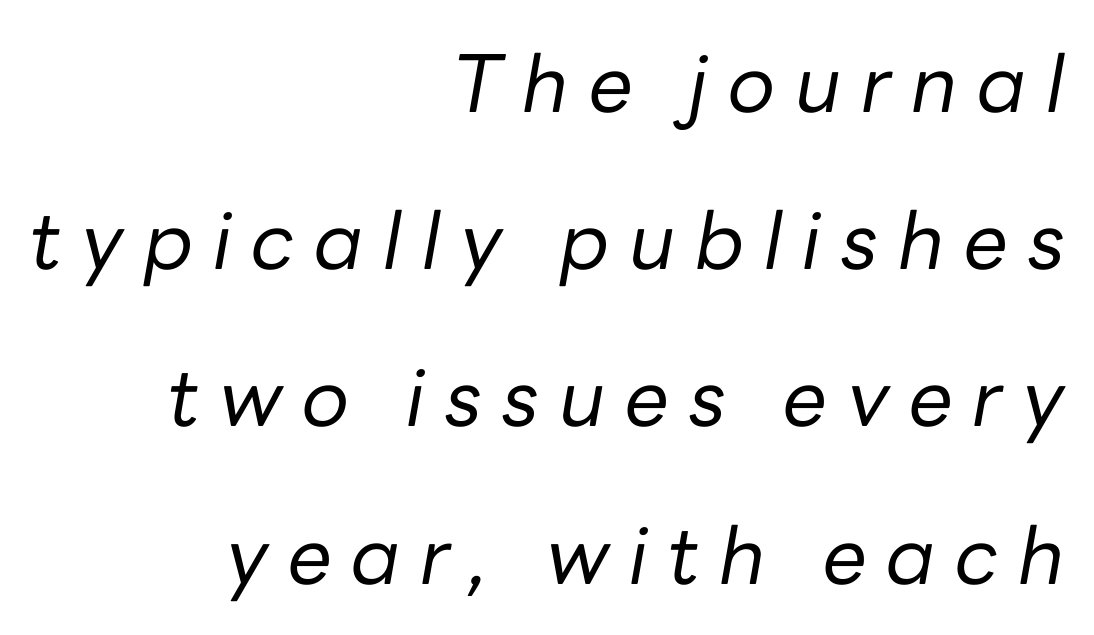
{"italic": "yes", "lean": "right", "slant_degrees": 10, "bold": "no", "weight": "regular", "width": "normal", "stroke_contrast": "low", "x_height": "medium", "monospaced": "no", "underline": "no", "align": "right", "line_spacing": "loose", "line_spacing_ratio": 1.99, "letter_spacing": "wide", "letter_spacing_em": 0.25, "glyph_px": 79}
